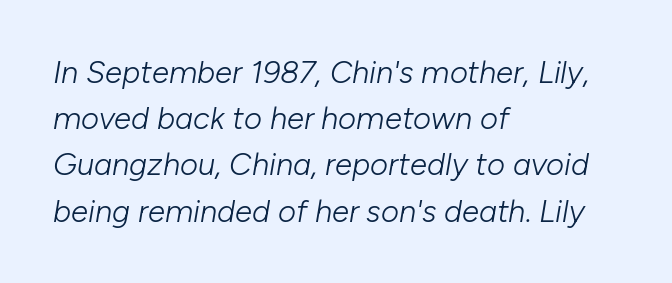
Students, note that the glyphs here touch the page at normal intervals. Successive baselines arrive at the customary interval. There's an unmistakable incline to the writing here. The passage shown is typed in a proportional face where columns would drift.
